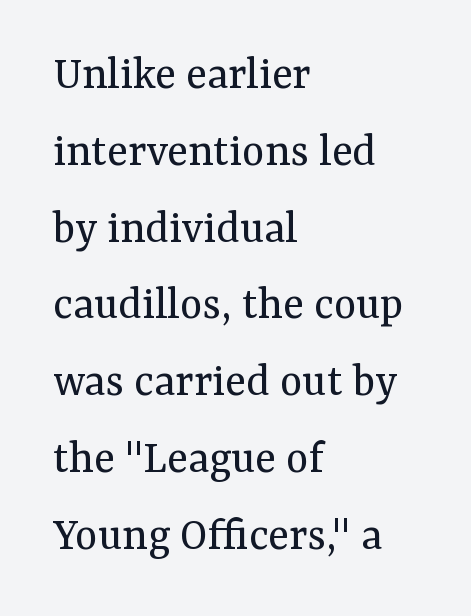
Q: Is the text bold? A: No.
Q: Is the text italic (slanted)? A: No, it is upright.
Q: Is the typeface a serif or a sans-serif typeface? A: Serif.
Q: Is the text underlined? A: No.
Q: How is the paragraph aligned? A: Left-aligned.
Q: Is the spacing between letters normal or unusually wide? A: Normal.
Q: Is the spacing between lines tight, normal or loose? A: Normal.
Q: Width (condensed, normal, or wide)? A: Normal.
Q: Stroke contrast? A: Medium.
Q: x-height? A: Medium.
Q: Monospaced? A: No.
